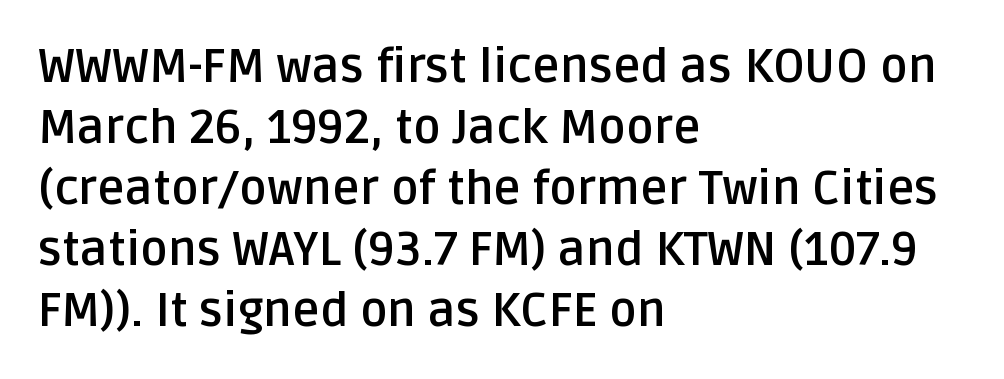
Q: Is the text bold? A: Yes.
Q: Is the text italic (slanted)? A: No, it is upright.
Q: Is the typeface a serif or a sans-serif typeface? A: Sans-serif.
Q: Is the text underlined? A: No.
Q: How is the paragraph aligned? A: Left-aligned.
Q: Is the spacing between letters normal or unusually wide? A: Normal.
Q: Is the spacing between lines tight, normal or loose? A: Normal.
Q: Width (condensed, normal, or wide)? A: Normal.
Q: Stroke contrast? A: Low.
Q: x-height? A: Large.
Q: Monospaced? A: No.
